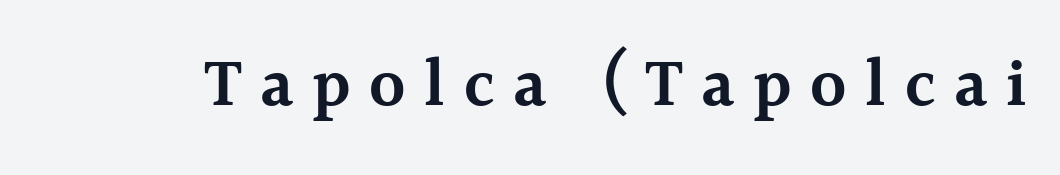
Decoration check: the copy has no underline. Emphasis by weight is partial: semibold. The lettering stays uniformly vertical, giving the passage a roman look. This rendering employs a face with finishing strokes, i.e., a serif. This rendering widens character spacing well past its baseline value. A typesetter would call this proportional, since set widths differ per character.
